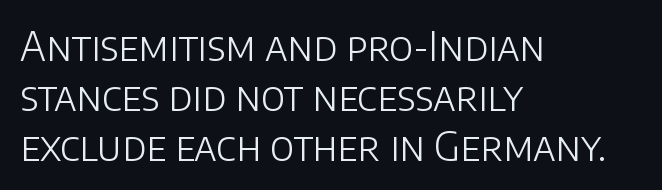
Q: Is the text bold? A: No.
Q: Is the text italic (slanted)? A: No, it is upright.
Q: Is the typeface a serif or a sans-serif typeface? A: Sans-serif.
Q: Is the text underlined? A: No.
Q: How is the paragraph aligned? A: Left-aligned.
Q: Is the spacing between letters normal or unusually wide? A: Normal.
Q: Is the spacing between lines tight, normal or loose? A: Normal.
Q: Width (condensed, normal, or wide)? A: Normal.
Q: Stroke contrast? A: Low.
Q: x-height? A: Large.
Q: Monospaced? A: No.
